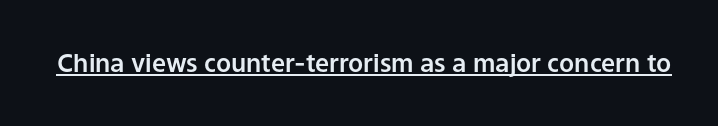
{"italic": "no", "underline": "yes", "letter_spacing": "normal", "letter_spacing_em": 0.0, "glyph_px": 25}
